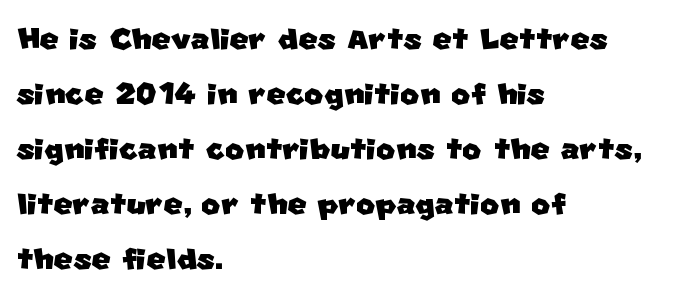
{"serif": "no", "width": "normal", "stroke_contrast": "low", "x_height": "large", "monospaced": "no", "underline": "no", "align": "left", "line_spacing": "normal", "line_spacing_ratio": 1.34, "letter_spacing": "normal", "letter_spacing_em": 0.0, "glyph_px": 41}
